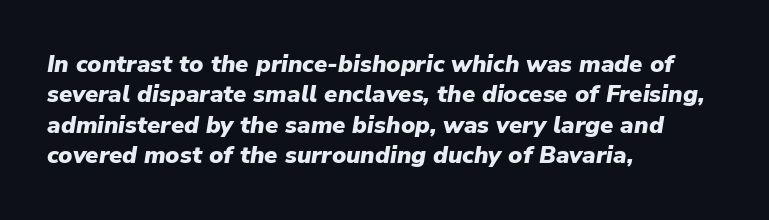
Q: Is the text bold? A: Yes.
Q: Is the text italic (slanted)? A: Yes, it leans right by about 9 degrees.
Q: Is the text underlined? A: No.
Q: How is the paragraph aligned? A: Left-aligned.
Q: Is the spacing between letters normal or unusually wide? A: Normal.
Q: Is the spacing between lines tight, normal or loose? A: Normal.
